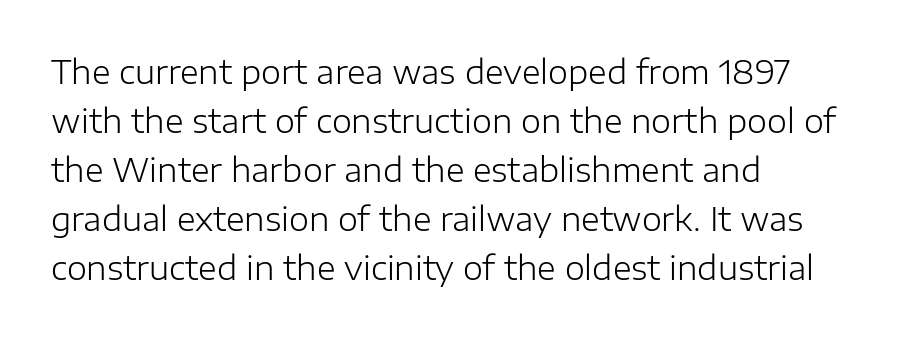
Q: Is the text bold? A: No.
Q: Is the text italic (slanted)? A: No, it is upright.
Q: Is the typeface a serif or a sans-serif typeface? A: Sans-serif.
Q: Is the text underlined? A: No.
Q: How is the paragraph aligned? A: Left-aligned.
Q: Is the spacing between letters normal or unusually wide? A: Normal.
Q: Is the spacing between lines tight, normal or loose? A: Normal.
Q: Width (condensed, normal, or wide)? A: Normal.
Q: Stroke contrast? A: Low.
Q: x-height? A: Medium.
Q: Monospaced? A: No.
